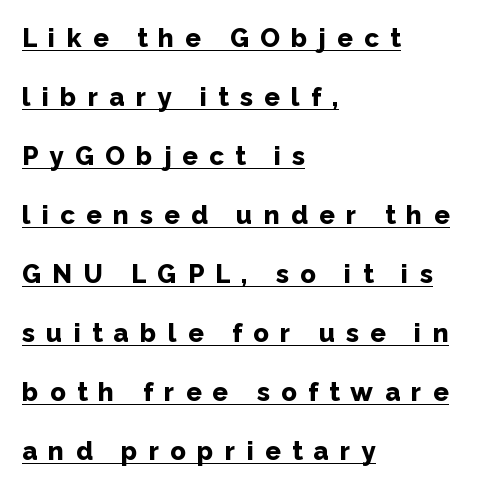
The image shows 26 px bold type, upright; set left-aligned, loose line spacing (2.27x), unusually wide letter spacing (+0.43 em), underlined.
